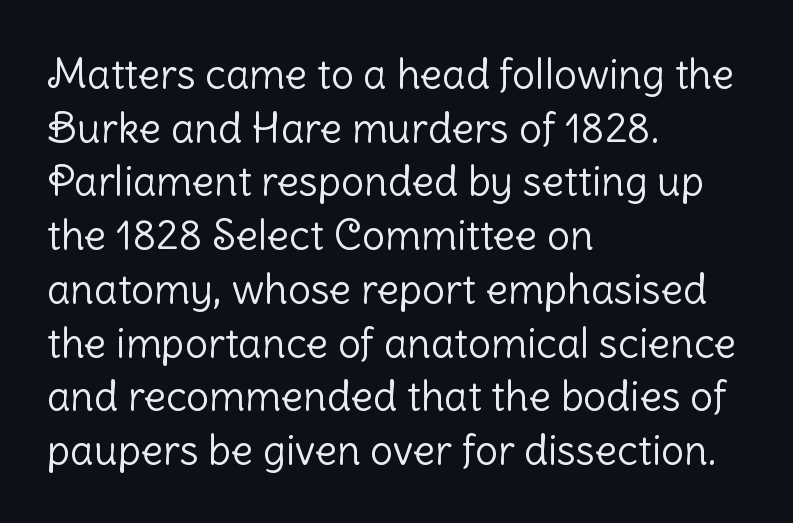
The type sits square on the baseline with zero lean. The face looks like a standard text weight, possibly lighter. Nothing sits at the stroke ends, so this counts as sans-serif. What stands out about the letter spacing? Nothing — it is the standard amount.
